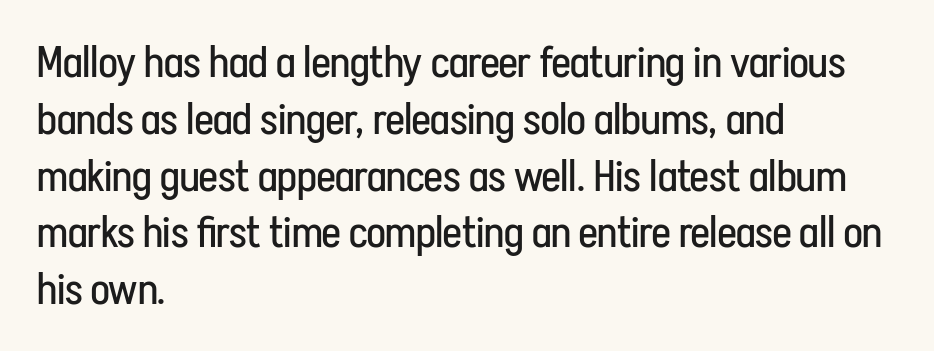
This is roman type, the default non-slanted kind. Grotesque or geometric, the face here clearly has no serifs. The rendering uses a moderate line-height, typical for paragraphs. Type without underlining.
